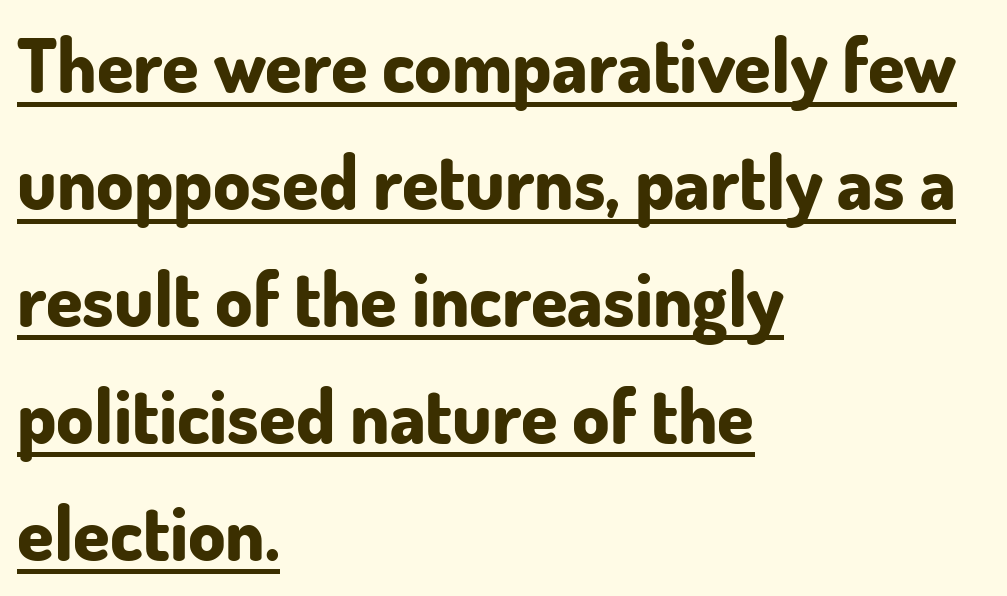
The image shows 74 px bold sans-serif type, upright; set left-aligned, normal line spacing (1.58x), normal letter spacing, underlined; low stroke contrast and a small x-height.
